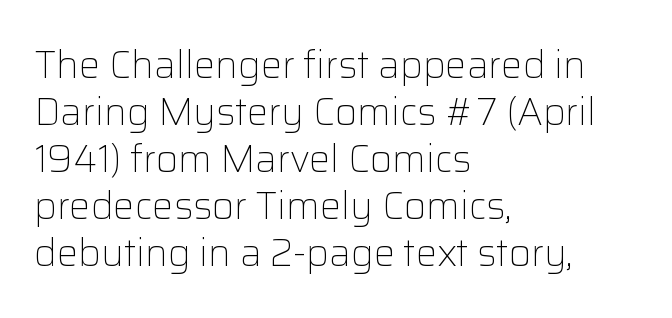
The image shows 38 px light sans-serif type, upright; set left-aligned, line spacing 1.24x, normal letter spacing, not underlined; low stroke contrast and a medium x-height.
